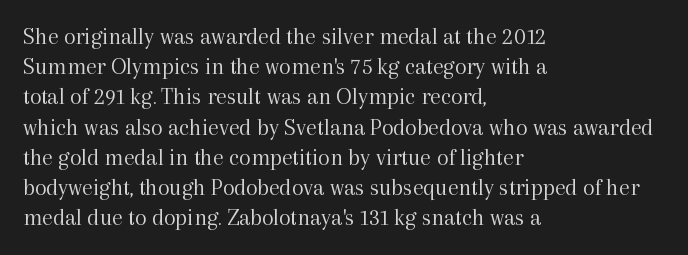
{"italic": "no", "bold": "no", "underline": "no", "align": "left", "line_spacing": "normal", "line_spacing_ratio": 1.26, "letter_spacing": "normal", "letter_spacing_em": 0.0, "glyph_px": 24}
